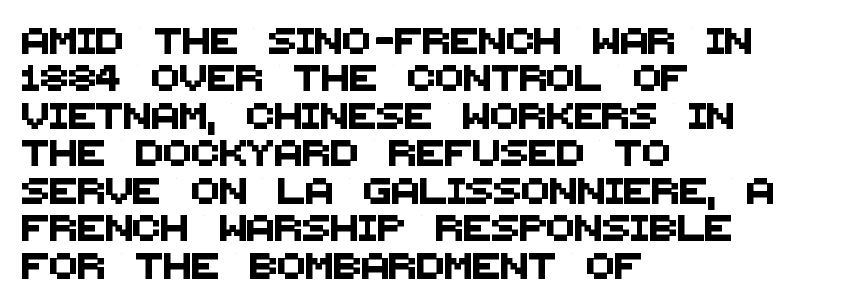
{"underline": "no", "align": "left", "line_spacing": "normal", "line_spacing_ratio": 1.44, "letter_spacing": "normal", "letter_spacing_em": 0.0, "glyph_px": 26}
